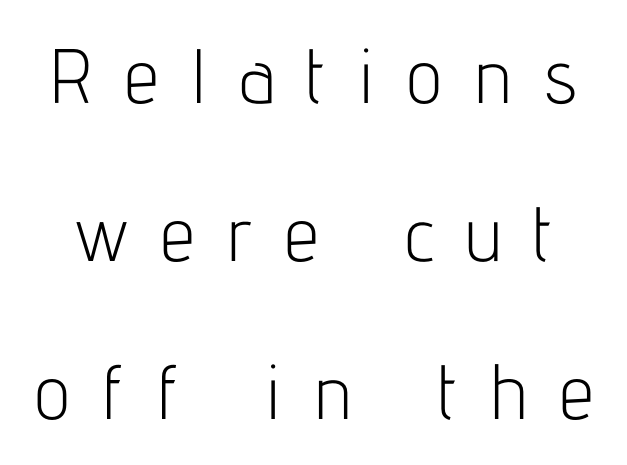
{"serif": "no", "italic": "no", "bold": "no", "weight": "light", "width": "condensed", "stroke_contrast": "low", "x_height": "medium", "monospaced": "no", "underline": "no", "line_spacing": "loose", "line_spacing_ratio": 2.05, "letter_spacing": "wide", "letter_spacing_em": 0.42, "glyph_px": 77}
